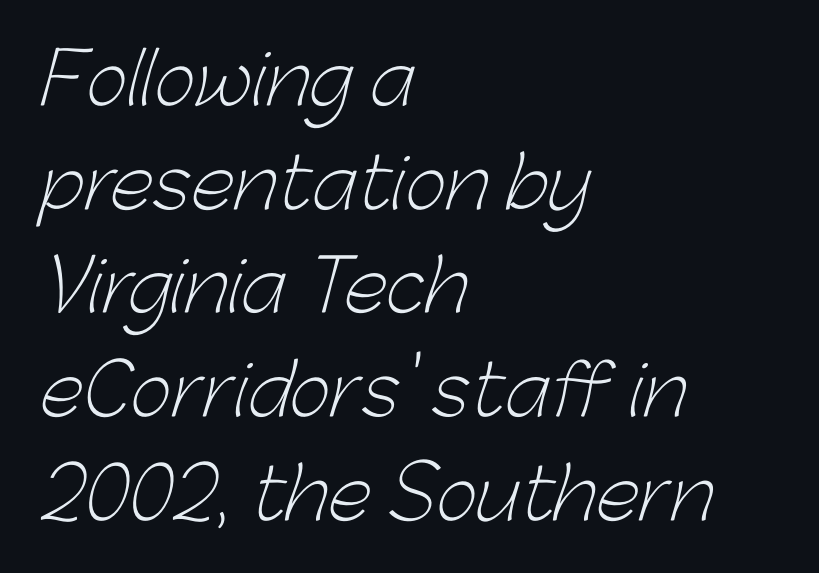
The image shows 71 px light sans-serif type; set left-aligned, normal line spacing (1.46x), normal letter spacing, not underlined; low stroke contrast and a medium x-height.
